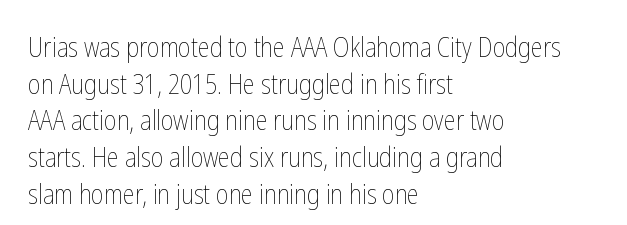
{"italic": "no", "bold": "no", "underline": "no", "align": "left", "line_spacing": "normal", "line_spacing_ratio": 1.36, "letter_spacing": "normal", "letter_spacing_em": 0.0, "glyph_px": 27}
